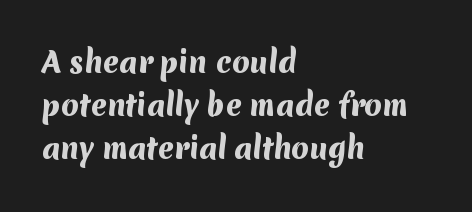
Q: Is the text bold? A: Yes.
Q: Is the typeface a serif or a sans-serif typeface? A: Sans-serif.
Q: Is the text underlined? A: No.
Q: How is the paragraph aligned? A: Left-aligned.
Q: Is the spacing between letters normal or unusually wide? A: Normal.
Q: Is the spacing between lines tight, normal or loose? A: Normal.
Q: Width (condensed, normal, or wide)? A: Normal.
Q: Stroke contrast? A: Medium.
Q: x-height? A: Medium.
Q: Monospaced? A: No.
